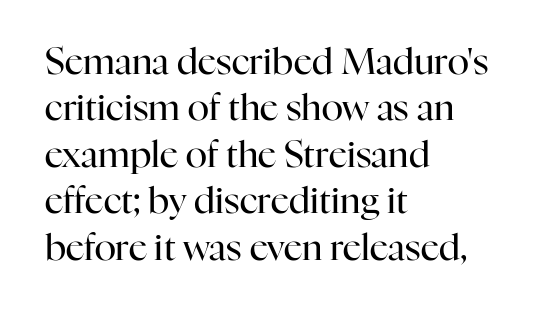
Q: Is the text bold? A: No.
Q: Is the text italic (slanted)? A: No, it is upright.
Q: Is the typeface a serif or a sans-serif typeface? A: Serif.
Q: Is the text underlined? A: No.
Q: How is the paragraph aligned? A: Left-aligned.
Q: Is the spacing between letters normal or unusually wide? A: Normal.
Q: Is the spacing between lines tight, normal or loose? A: Normal.
Q: Width (condensed, normal, or wide)? A: Normal.
Q: Stroke contrast? A: High.
Q: x-height? A: Medium.
Q: Monospaced? A: No.
